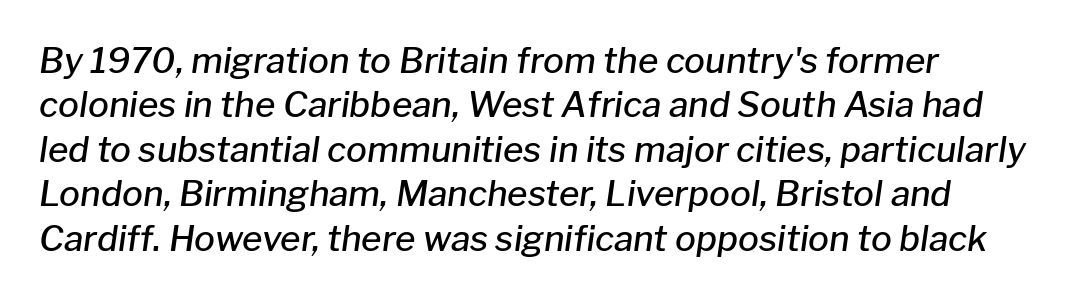
The image shows 35 px semibold type, italic (leaning right); set left-aligned, normal line spacing (1.27x), normal letter spacing, not underlined; low stroke contrast and a medium x-height.
